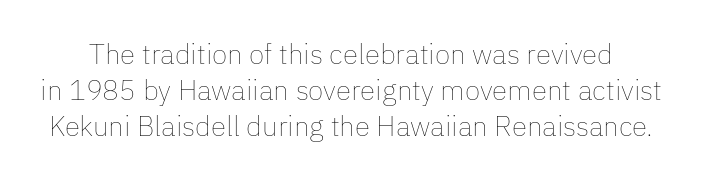
Whoever set this chose a conventional vertical rhythm. Do the characters align in a grid? No, the font is proportional. Each word holds together tightly as a unit, with standard inter-letter gaps. Words float on clear page, feet unadorned. The lettering stays uniformly vertical, giving the passage a roman look.
